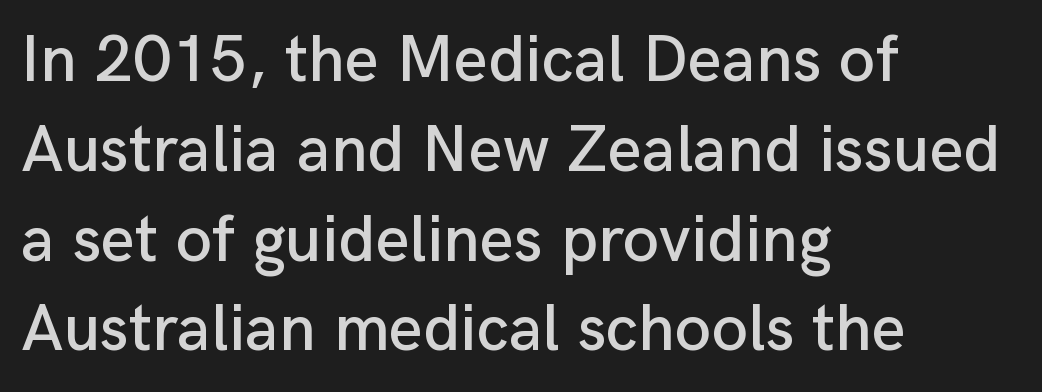
Looks like regular typesetting: each glyph gets only the width it needs. Tracking here is standard; glyphs follow each other at the usual distance. Line spacing here is normal. Note: no serifs on the glyphs.
